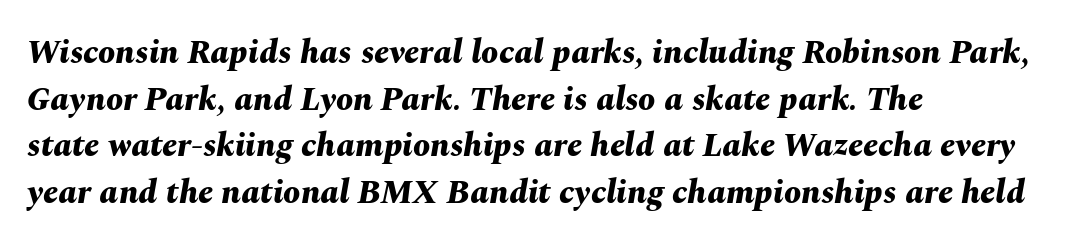
{"italic": "yes", "lean": "right", "slant_degrees": 10, "bold": "yes", "weight": "bold", "width": "normal", "stroke_contrast": "medium", "x_height": "medium", "monospaced": "no", "underline": "no", "align": "left", "line_spacing": "normal", "line_spacing_ratio": 1.37, "letter_spacing": "normal", "letter_spacing_em": 0.0, "glyph_px": 34}
